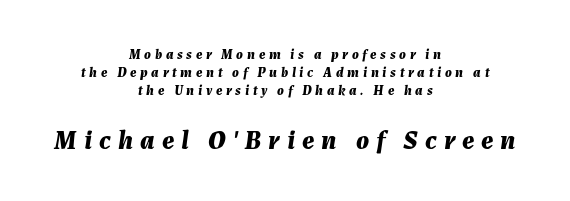
As a designer I'd log this as weight 700, bold. The face used here appears at its bigger size in the lower chunk. A bare baseline throughout the passage. The designer left line spacing at the default.
